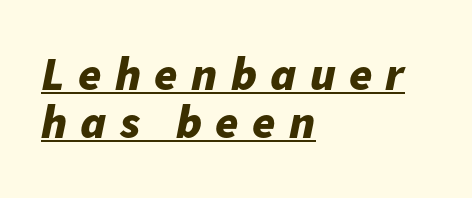
Whoever set this chose condensed vertical rhythm over breathing room. Its strokes are broad and dark, the hallmark of bold type. The axis of the letterforms is tilted away from vertical. These lines are rendered in a variable-pitch font.
